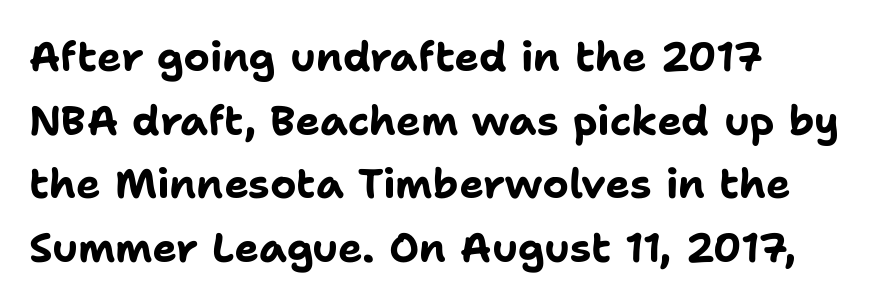
The image shows 41 px bold sans-serif type, upright; set left-aligned, normal line spacing (1.55x), normal letter spacing, not underlined; low stroke contrast and a medium x-height.
